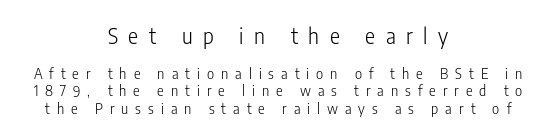
The image shows 21 px text type, upright; set centered, line spacing 1.22x, unusually wide letter spacing (+0.5 em), not underlined; the first (top) block is 1.5x larger.
